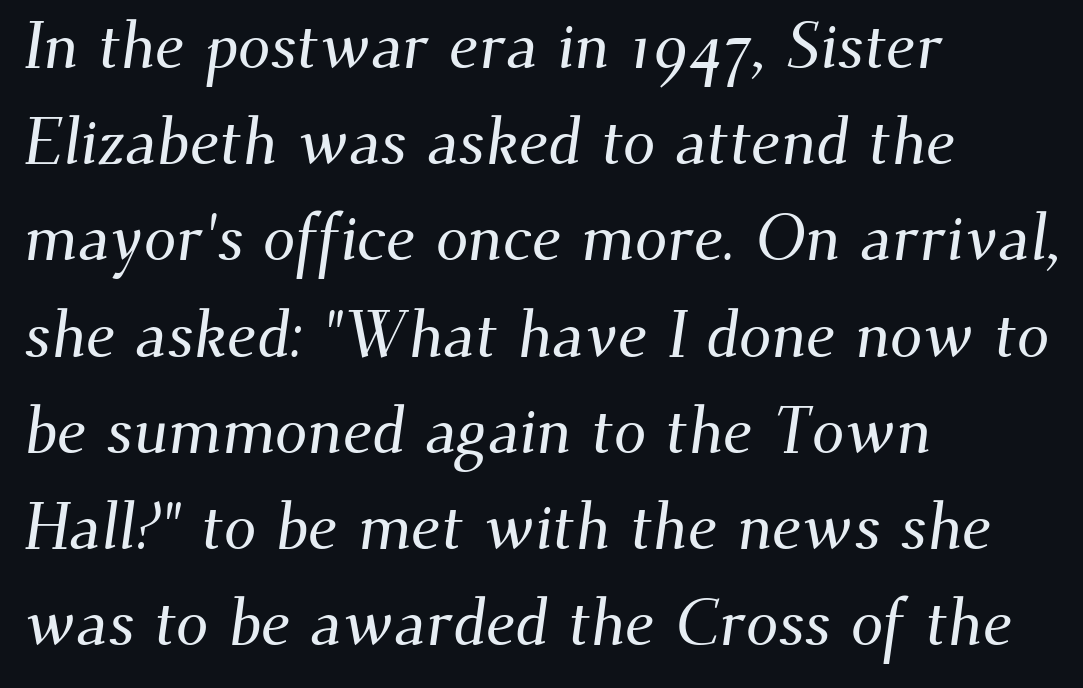
The gaps between neighbouring characters are ordinary and unremarkable. Horizontal bands of white between lines are of average thickness. This sample uses a serif face. Caption: multi-line text, flush left, ragged right.
